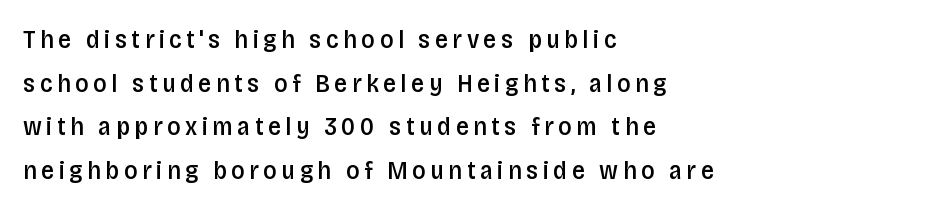
{"italic": "no", "bold": "semi", "underline": "no", "align": "left", "line_spacing": "normal", "line_spacing_ratio": 1.68, "glyph_px": 26}
